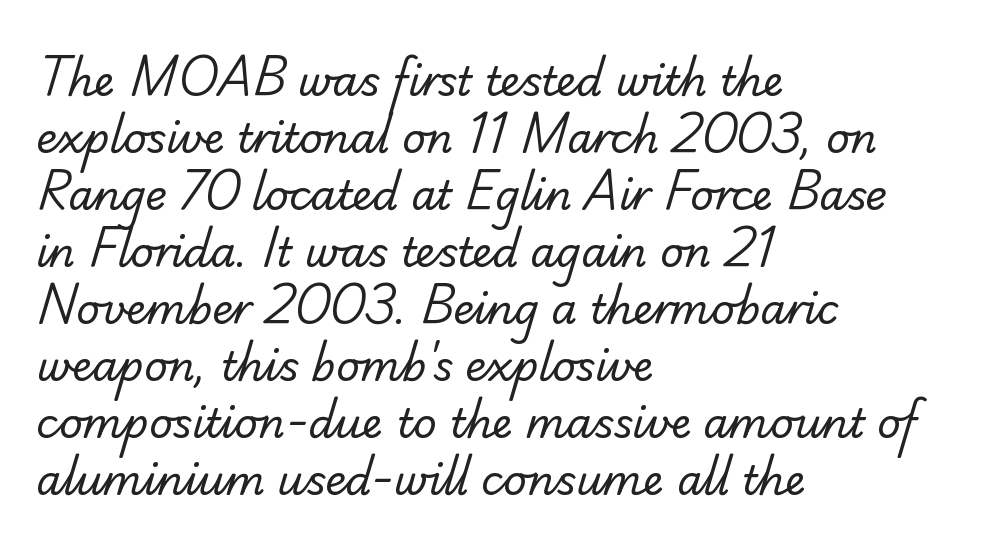
Q: Is the text bold? A: No.
Q: Is the typeface a serif or a sans-serif typeface? A: Sans-serif.
Q: Is the text underlined? A: No.
Q: How is the paragraph aligned? A: Left-aligned.
Q: Is the spacing between letters normal or unusually wide? A: Normal.
Q: Is the spacing between lines tight, normal or loose? A: Normal.
Q: Width (condensed, normal, or wide)? A: Normal.
Q: Stroke contrast? A: Low.
Q: x-height? A: Small.
Q: Monospaced? A: No.
